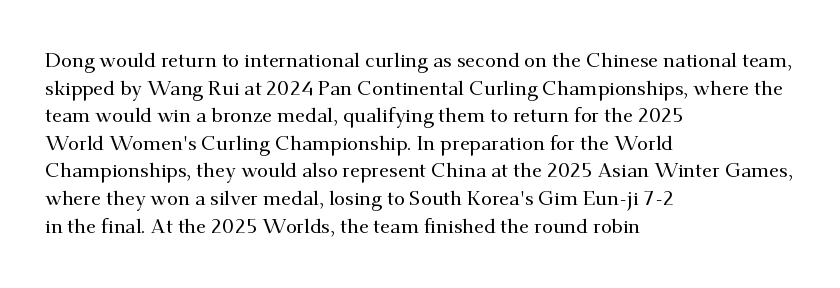
{"italic": "no", "underline": "no", "align": "left", "line_spacing": "normal", "line_spacing_ratio": 1.38, "letter_spacing": "normal", "letter_spacing_em": 0.0, "glyph_px": 20}
